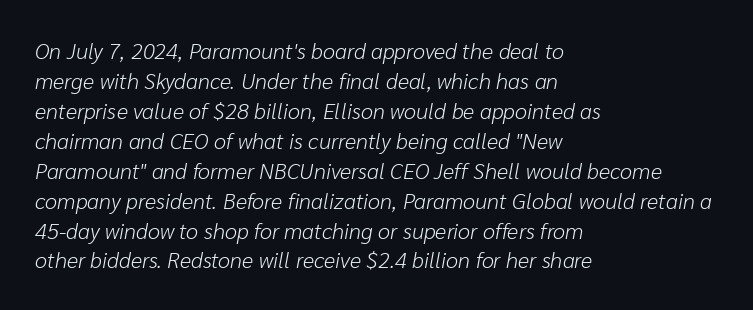
The image shows 22 px text type, italic (leaning right); set left-aligned, normal line spacing (1.36x), normal letter spacing, not underlined.
